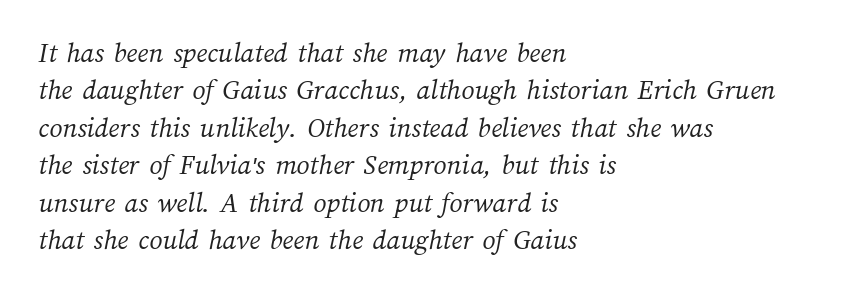
The image shows 29 px light type; set left-aligned, normal line spacing (1.29x), normal letter spacing, not underlined; medium stroke contrast and a medium x-height.
